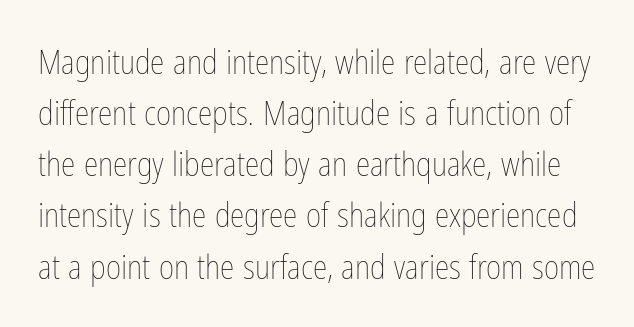
Q: Is the text bold? A: No.
Q: Is the text italic (slanted)? A: No, it is upright.
Q: Is the text underlined? A: No.
Q: Is the spacing between letters normal or unusually wide? A: Normal.
Q: Is the spacing between lines tight, normal or loose? A: Normal.
Q: Width (condensed, normal, or wide)? A: Condensed.
Q: Stroke contrast? A: Low.
Q: x-height? A: Medium.
Q: Monospaced? A: No.
